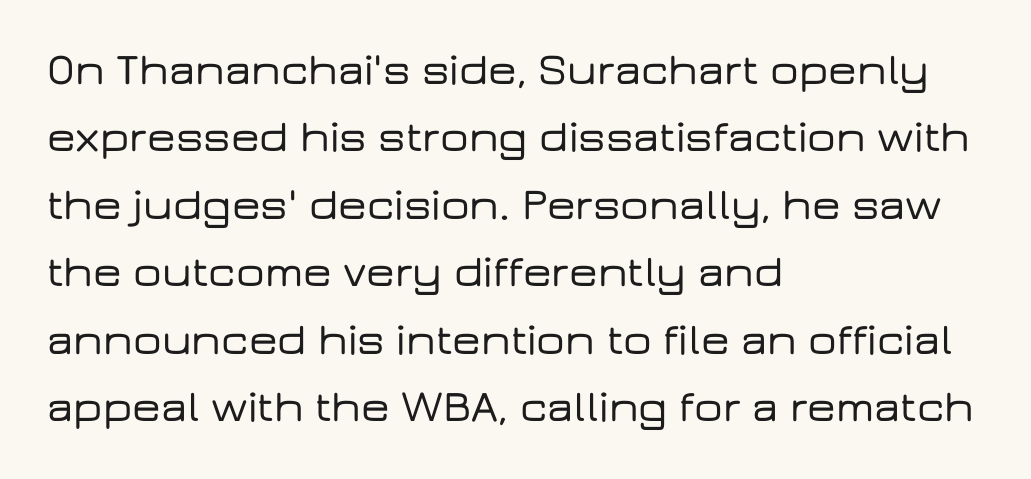
The image shows 45 px wide sans-serif type, upright; set left-aligned, normal line spacing (1.5x), normal letter spacing, not underlined; low stroke contrast and a medium x-height.
